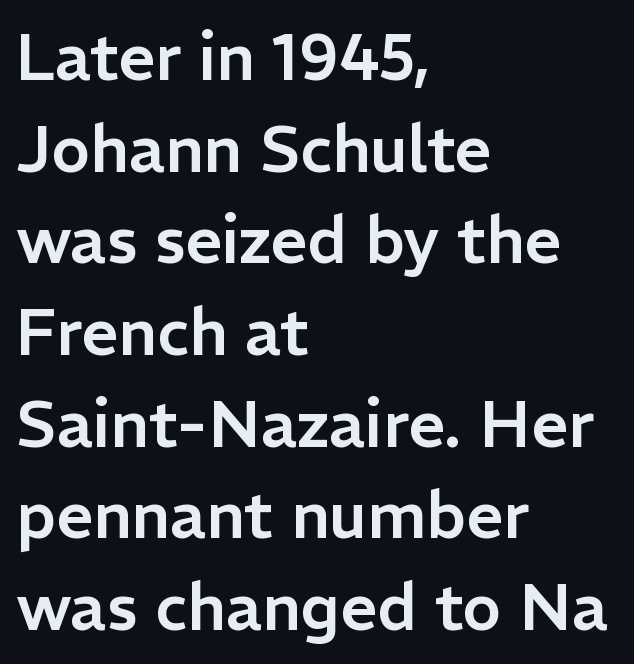
The image shows 65 px sans-serif type, upright; set left-aligned, normal line spacing (1.41x), normal letter spacing, not underlined; low stroke contrast and a medium x-height.
